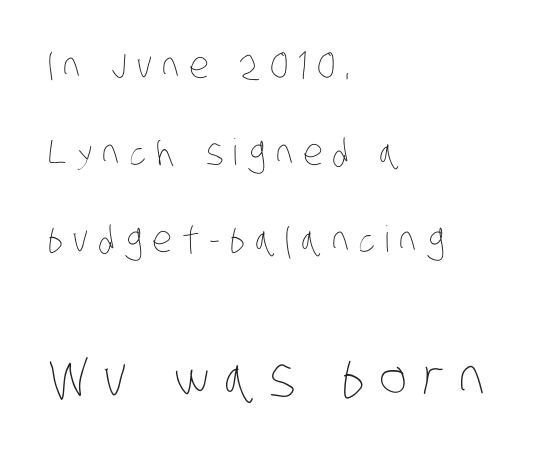
{"bold": "no", "weight": "thin", "width": "condensed", "stroke_contrast": "low", "x_height": "large", "monospaced": "no", "underline": "no", "align": "left", "line_spacing": "loose", "line_spacing_ratio": 2.41, "letter_spacing": "wide", "letter_spacing_em": 0.27, "larger_block": "second", "size_ratio": 1.5, "glyph_px": 54}
